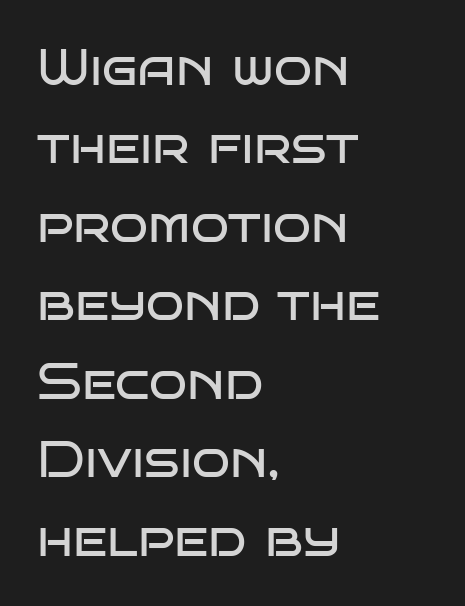
The image shows 50 px regular-weight, wide sans-serif type, upright; set left-aligned, normal line spacing (1.57x), normal letter spacing, not underlined; low stroke contrast and a large x-height.
